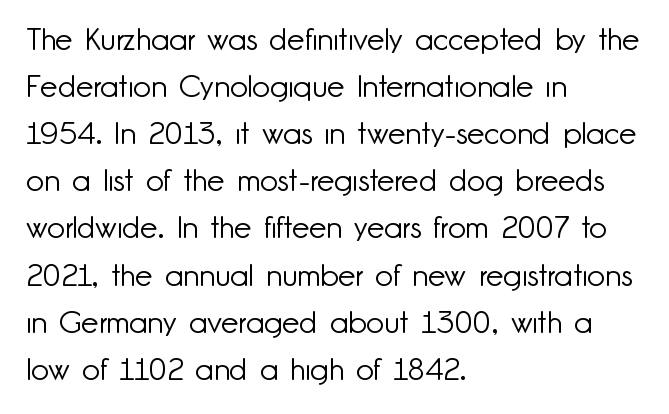
The gaps between neighbouring characters are ordinary and unremarkable. Is there any slant? The stems are plumb. The weight tops out at a normal text grade. Normally led — the rows are evenly, conventionally spaced. The face used here is proportionally spaced, like ordinary book or web type.
